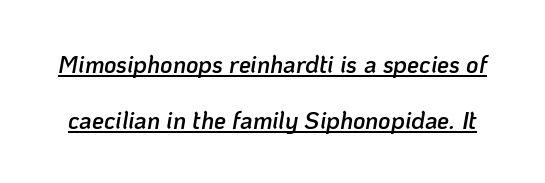
Q: Is the text bold? A: Semi-bold.
Q: Is the text italic (slanted)? A: Yes, it leans right by about 10 degrees.
Q: Is the text underlined? A: Yes.
Q: Is the spacing between letters normal or unusually wide? A: Normal.
Q: Is the spacing between lines tight, normal or loose? A: Loose.
